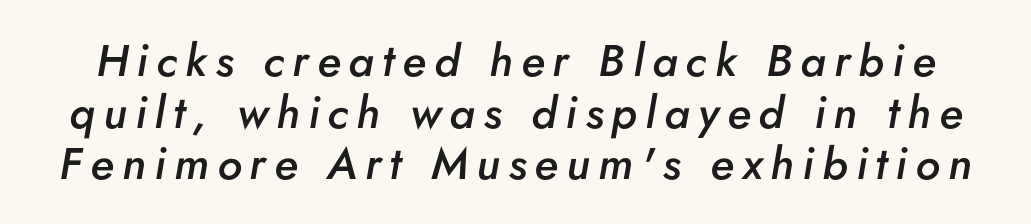
Q: Is the text bold? A: Semi-bold.
Q: Is the text italic (slanted)? A: Yes, it leans right by about 5 degrees.
Q: Is the text underlined? A: No.
Q: Is the spacing between lines tight, normal or loose? A: Tight.
Q: Width (condensed, normal, or wide)? A: Normal.
Q: Stroke contrast? A: Low.
Q: x-height? A: Small.
Q: Monospaced? A: No.
